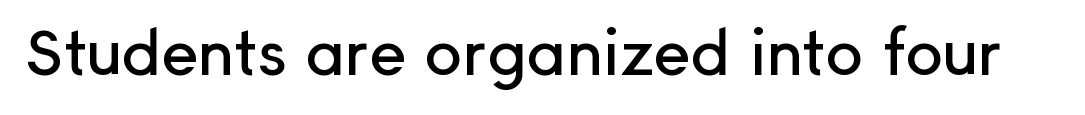
{"serif": "no", "italic": "no", "width": "normal", "stroke_contrast": "low", "x_height": "medium", "monospaced": "no", "underline": "no", "letter_spacing": "normal", "letter_spacing_em": 0.0, "glyph_px": 63}
